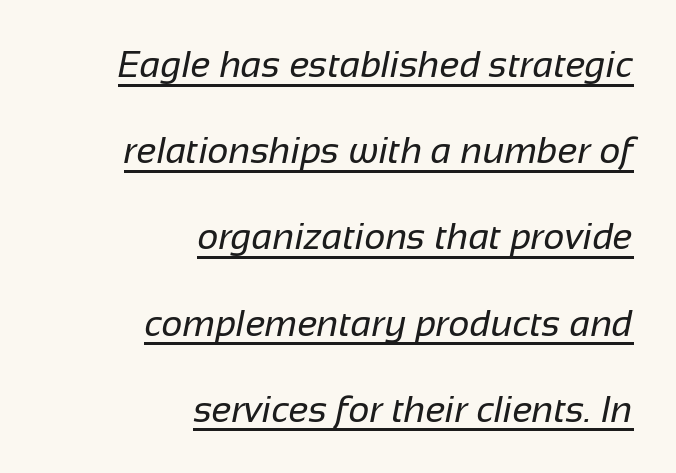
Q: Is the text bold? A: No.
Q: Is the typeface a serif or a sans-serif typeface? A: Sans-serif.
Q: Is the text underlined? A: Yes.
Q: How is the paragraph aligned? A: Right-aligned.
Q: Is the spacing between letters normal or unusually wide? A: Normal.
Q: Is the spacing between lines tight, normal or loose? A: Loose.
Q: Width (condensed, normal, or wide)? A: Normal.
Q: Stroke contrast? A: Low.
Q: x-height? A: Medium.
Q: Monospaced? A: No.
